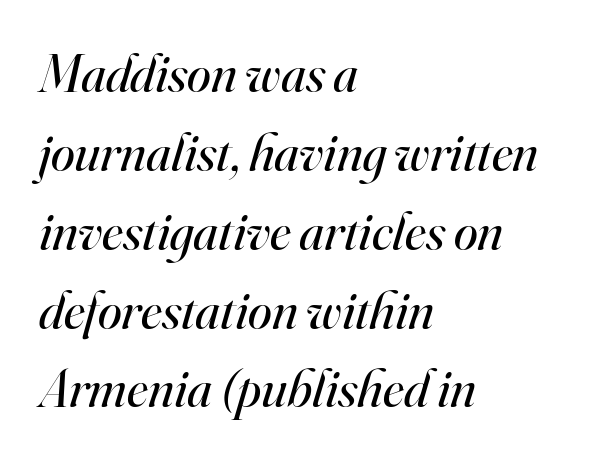
The image shows 54 px regular-weight serif type, italic (leaning right); set left-aligned, normal line spacing (1.46x), normal letter spacing, not underlined; high stroke contrast and a small x-height.
